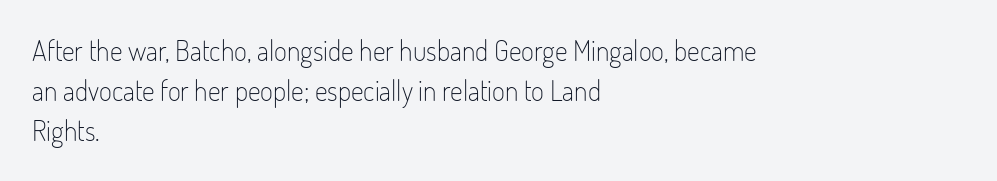
Beneath every word, the page is bare. The passage shown is typed in a proportional face where columns would drift. Is the type heavy? It reads as light-to-regular instead. Every stem runs plumb, perpendicular to the baseline. Letterform terminals end flat and unadorned throughout the passage.
